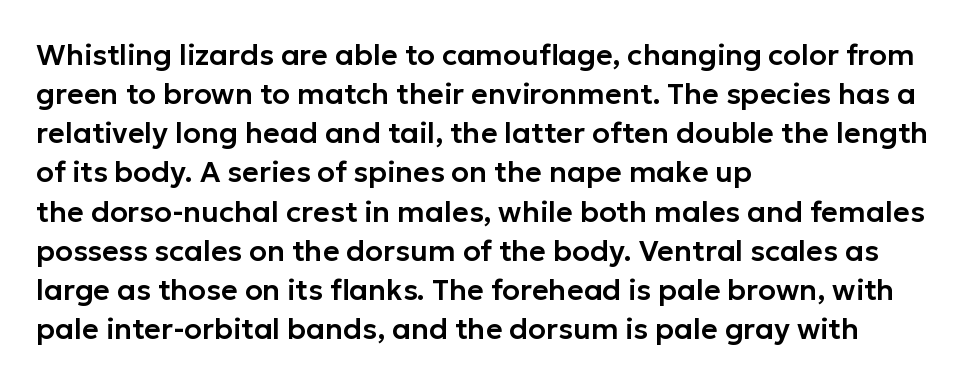
{"serif": "no", "italic": "no", "width": "normal", "stroke_contrast": "low", "x_height": "medium", "monospaced": "no", "underline": "no", "align": "left", "line_spacing": "normal", "line_spacing_ratio": 1.35, "letter_spacing": "normal", "letter_spacing_em": 0.0, "glyph_px": 29}
